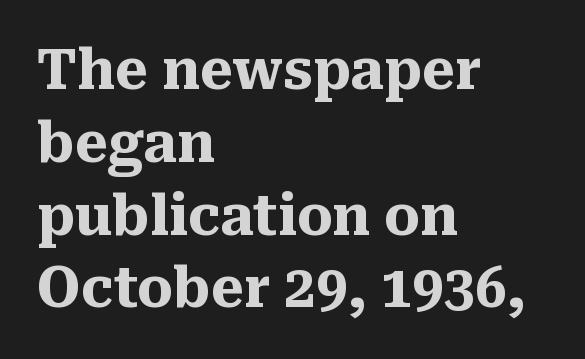
Q: Is the text bold? A: Yes.
Q: Is the text italic (slanted)? A: No, it is upright.
Q: Is the typeface a serif or a sans-serif typeface? A: Serif.
Q: Is the text underlined? A: No.
Q: How is the paragraph aligned? A: Left-aligned.
Q: Is the spacing between letters normal or unusually wide? A: Normal.
Q: Is the spacing between lines tight, normal or loose? A: Normal.
Q: Width (condensed, normal, or wide)? A: Normal.
Q: Stroke contrast? A: Medium.
Q: x-height? A: Medium.
Q: Monospaced? A: No.
